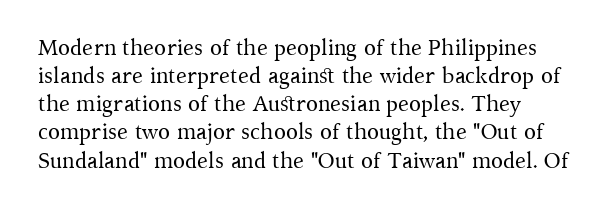
The image shows 22 px text type, upright; set normal line spacing (1.28x), normal letter spacing, not underlined.
